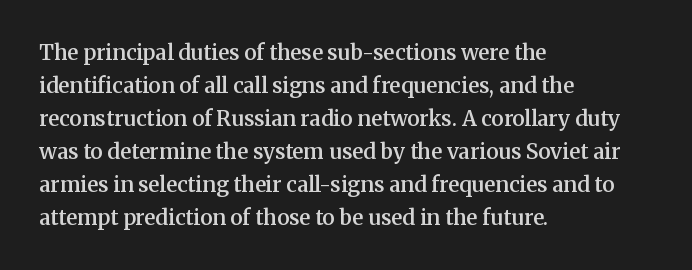
Q: Is the text bold? A: Semi-bold.
Q: Is the text italic (slanted)? A: No, it is upright.
Q: Is the text underlined? A: No.
Q: How is the paragraph aligned? A: Left-aligned.
Q: Is the spacing between letters normal or unusually wide? A: Normal.
Q: Is the spacing between lines tight, normal or loose? A: Normal.
